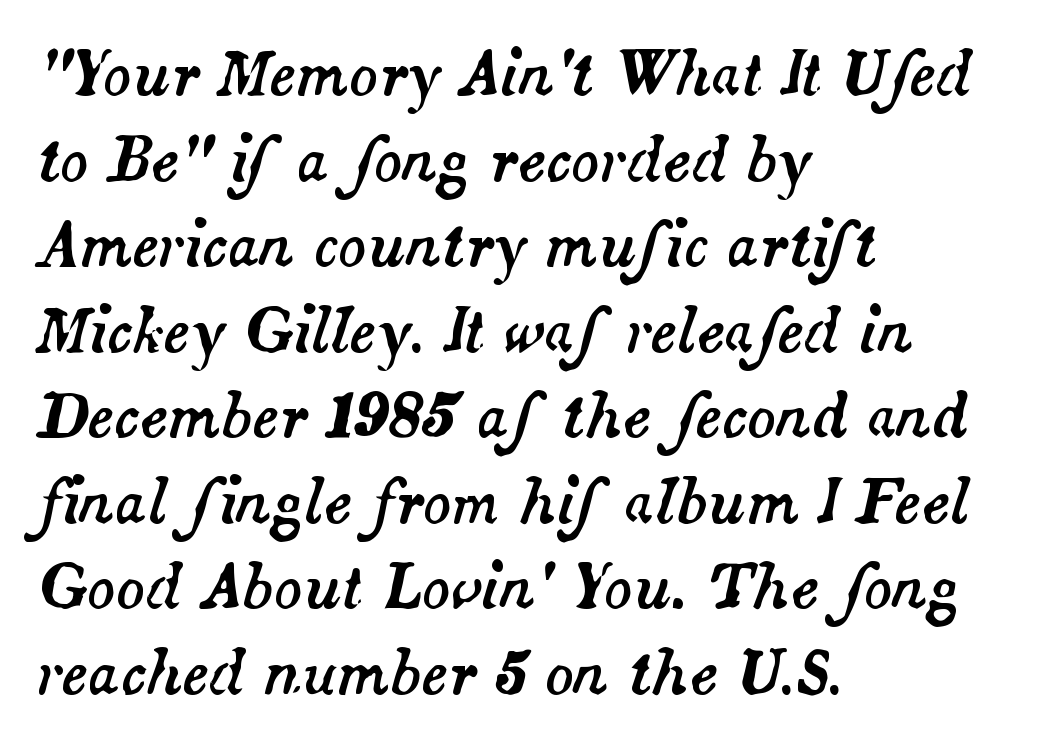
Plain, unruled lines of type. The letterforms sit shoulder to shoulder at normal distance. This sample has the flowing, uneven cadence of proportional lettering. The text block is weighted toward the left margin, trailing off unevenly rightward. If you drew a line through each stem, it would be angled.
